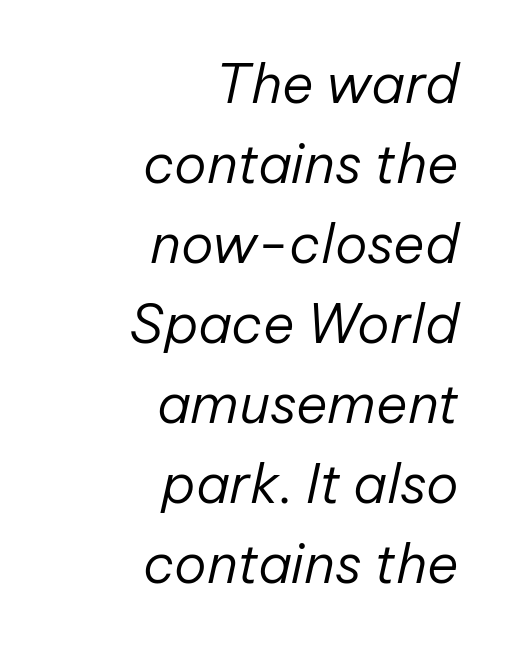
Slant detected: the letters are inclined. Each line ends at the same right margin while the left side varies. These lines are rendered in a variable-pitch font. This sample keeps an unexceptional amount of space between lines. Stems and bowls with no extra thickness — not bold.
